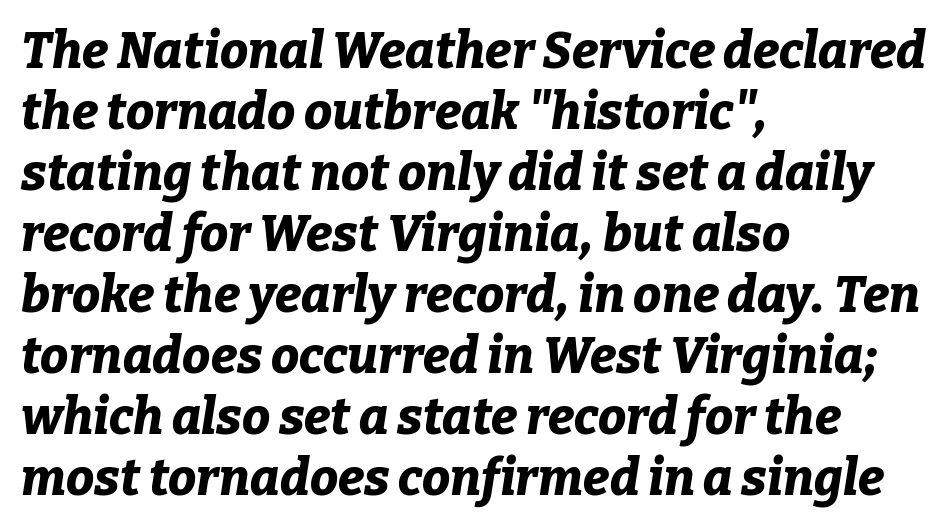
These words are printed bold, with thick strokes throughout. These lines stack with their left ends in a neat column. Has an underline been added? It has not. Slanted lettering throughout.
